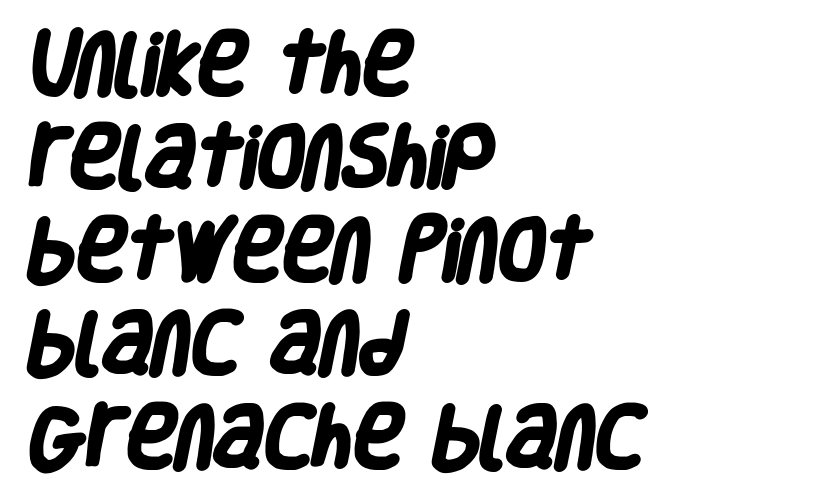
{"serif": "no", "bold": "yes", "weight": "heavy", "width": "condensed", "stroke_contrast": "low", "x_height": "large", "monospaced": "no", "underline": "no", "align": "left", "line_spacing": "normal", "line_spacing_ratio": 1.37, "letter_spacing": "normal", "letter_spacing_em": 0.0, "glyph_px": 68}
